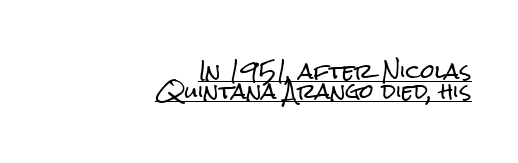
The image shows 20 px text type, upright; set right-aligned, tight line spacing (1.01x), normal letter spacing, underlined.
